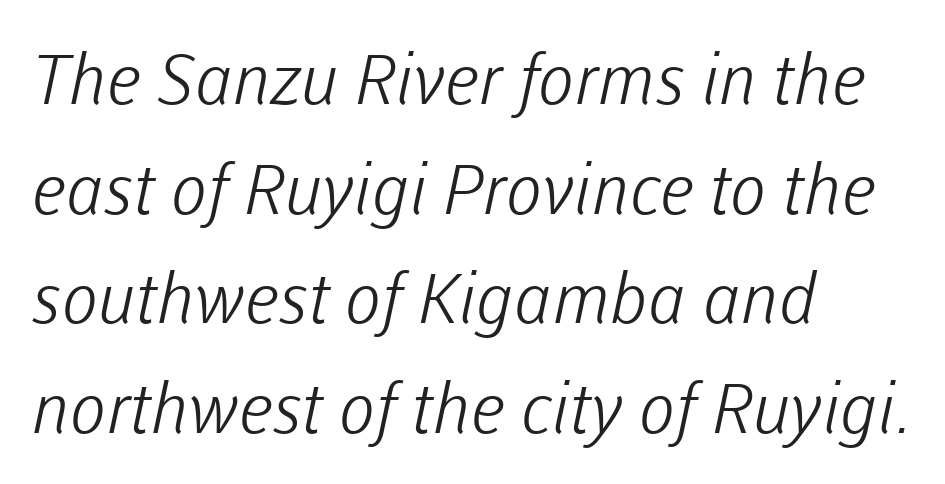
The space directly below the letters is spotless. A student would call this left alignment; a typographer would say flush left, rag right. Examine the stroke ends and you'll find no serifs. A light-to-regular cut is what we see here. These lines are rendered in a variable-pitch font.
